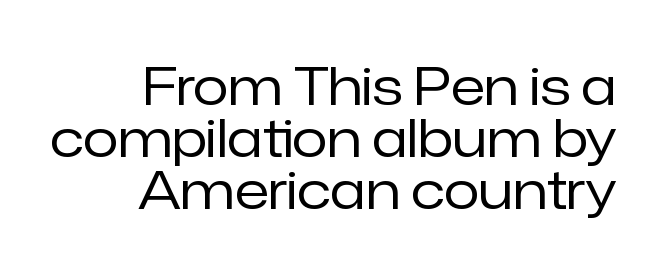
{"serif": "no", "italic": "no", "bold": "no", "weight": "regular", "width": "normal", "stroke_contrast": "low", "x_height": "medium", "monospaced": "no", "underline": "no", "align": "right", "line_spacing": "tight", "line_spacing_ratio": 1.0, "letter_spacing": "normal", "letter_spacing_em": 0.0, "glyph_px": 52}
